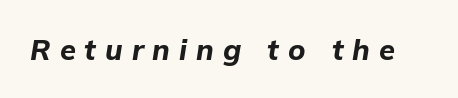
Q: Is the text bold? A: Yes.
Q: Is the text italic (slanted)? A: Yes, it leans right by about 9 degrees.
Q: Is the text underlined? A: No.
Q: Is the spacing between letters normal or unusually wide? A: Unusually wide.
Q: Width (condensed, normal, or wide)? A: Normal.
Q: Stroke contrast? A: Low.
Q: x-height? A: Medium.
Q: Monospaced? A: No.
